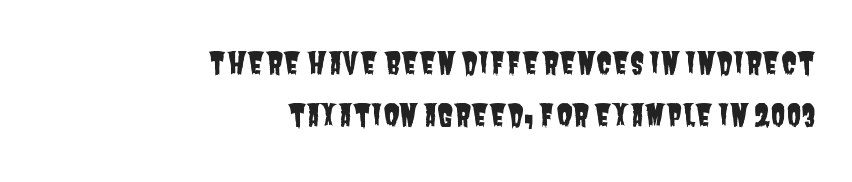
Line endings align vertically; line beginnings do not. The letterforms sit shoulder to shoulder at normal distance. Just letters on the line, the space beneath them empty. This sample has the flowing, uneven cadence of proportional lettering. This sample uses a sans-serif face.
